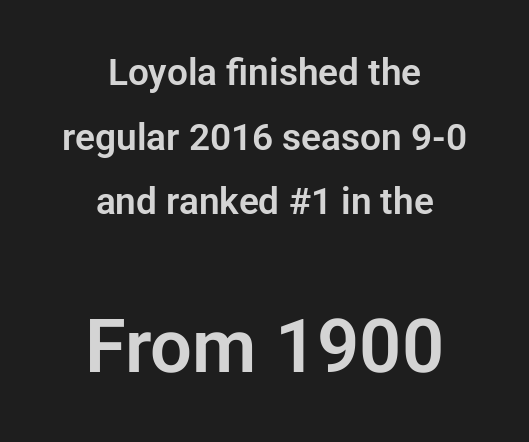
Q: Is the text italic (slanted)? A: No, it is upright.
Q: Is the typeface a serif or a sans-serif typeface? A: Sans-serif.
Q: Is the text underlined? A: No.
Q: How is the paragraph aligned? A: Centered.
Q: Is the spacing between letters normal or unusually wide? A: Normal.
Q: Which block of text is set in a larger size, the first (top) or the second (bottom)? A: The second (bottom) one.
Q: Width (condensed, normal, or wide)? A: Normal.
Q: Stroke contrast? A: Low.
Q: x-height? A: Medium.
Q: Monospaced? A: No.
